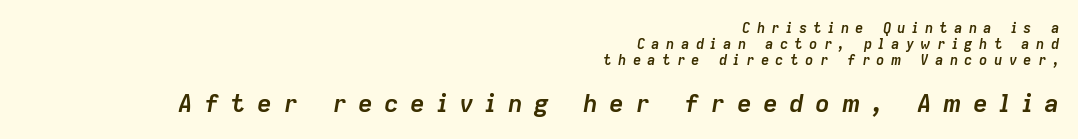
Q: Is the text bold? A: Yes.
Q: Is the text italic (slanted)? A: Yes, it leans right by about 9 degrees.
Q: Is the text underlined? A: No.
Q: How is the paragraph aligned? A: Right-aligned.
Q: Is the spacing between letters normal or unusually wide? A: Unusually wide.
Q: Is the spacing between lines tight, normal or loose? A: Tight.
Q: Which block of text is set in a larger size, the first (top) or the second (bottom)? A: The second (bottom) one.
